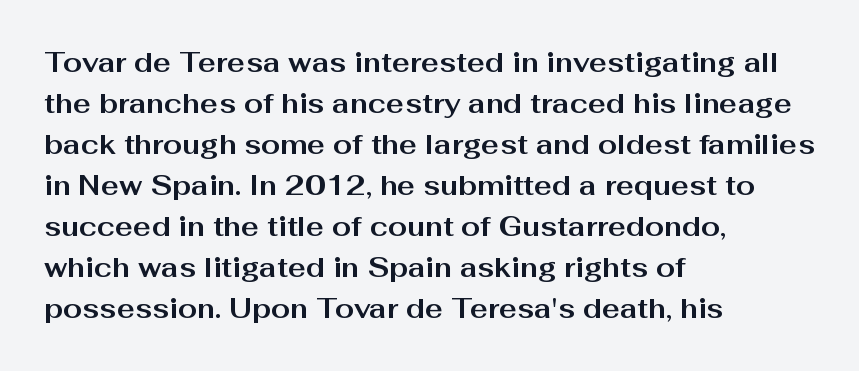
Q: Is the text bold? A: Yes.
Q: Is the text italic (slanted)? A: No, it is upright.
Q: Is the text underlined? A: No.
Q: How is the paragraph aligned? A: Left-aligned.
Q: Is the spacing between letters normal or unusually wide? A: Normal.
Q: Is the spacing between lines tight, normal or loose? A: Normal.
